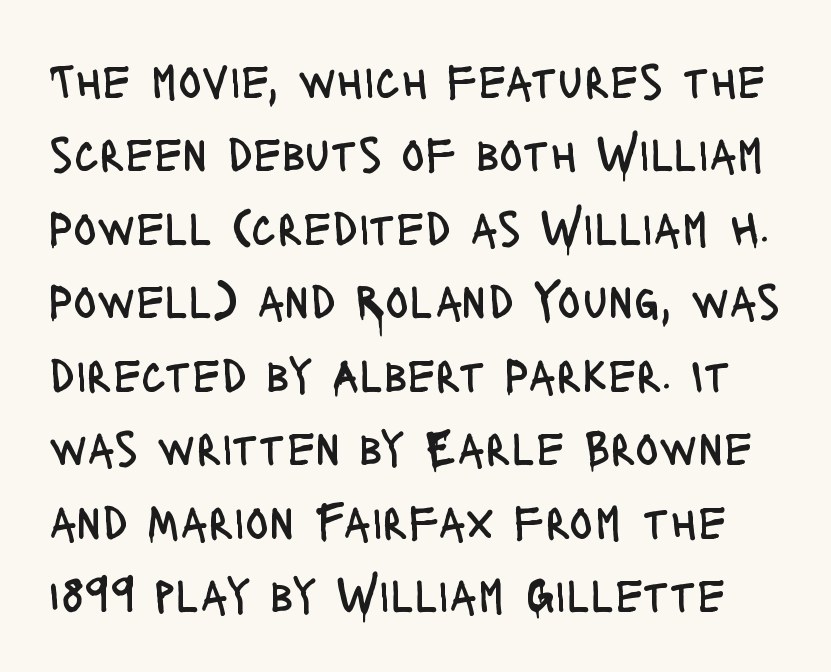
Glance below the letters and you will spot only blank space. The cut favours lightness, reaching ordinary text weight at its darkest. Baseline-to-baseline distance is the conventional proportion of letter height. These lines are composed in type without serifs.
